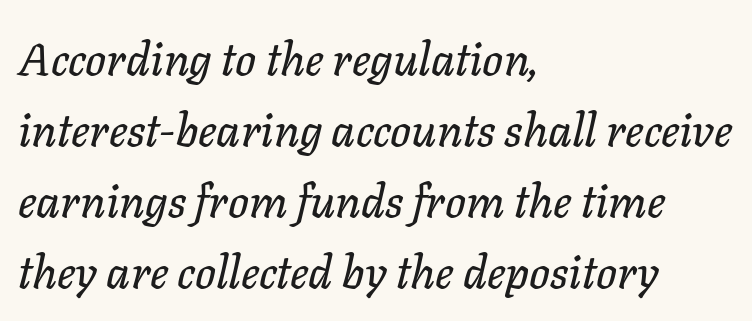
Q: Is the text italic (slanted)? A: Yes, it leans right by about 11 degrees.
Q: Is the text underlined? A: No.
Q: How is the paragraph aligned? A: Left-aligned.
Q: Is the spacing between letters normal or unusually wide? A: Normal.
Q: Is the spacing between lines tight, normal or loose? A: Normal.
Q: Width (condensed, normal, or wide)? A: Normal.
Q: Stroke contrast? A: Low.
Q: x-height? A: Medium.
Q: Monospaced? A: No.
